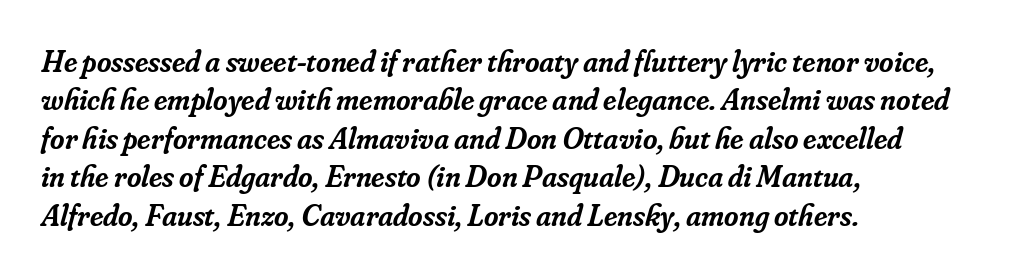
Q: Is the text bold? A: Semi-bold.
Q: Is the text italic (slanted)? A: Yes, it leans right by about 16 degrees.
Q: Is the typeface a serif or a sans-serif typeface? A: Serif.
Q: Is the text underlined? A: No.
Q: How is the paragraph aligned? A: Left-aligned.
Q: Is the spacing between letters normal or unusually wide? A: Normal.
Q: Width (condensed, normal, or wide)? A: Normal.
Q: Stroke contrast? A: Low.
Q: x-height? A: Small.
Q: Monospaced? A: No.
